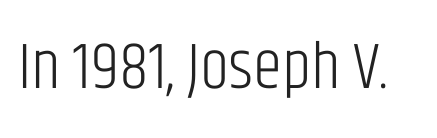
Q: Is the text bold? A: No.
Q: Is the text italic (slanted)? A: No, it is upright.
Q: Is the typeface a serif or a sans-serif typeface? A: Sans-serif.
Q: Is the text underlined? A: No.
Q: Is the spacing between letters normal or unusually wide? A: Normal.
Q: Width (condensed, normal, or wide)? A: Condensed.
Q: Stroke contrast? A: Low.
Q: x-height? A: Large.
Q: Monospaced? A: No.
